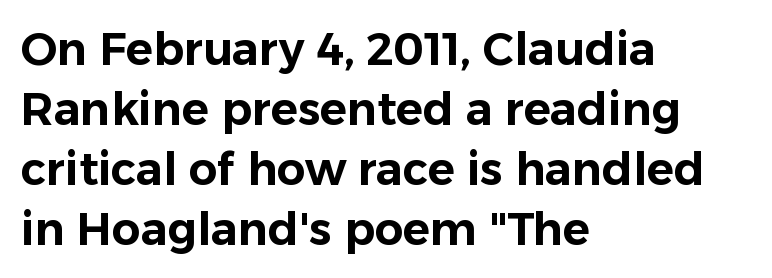
Alignment: flush left. The type family on display is of the sans-serif kind. A typesetter would call this leading conventional body-copy spacing. The letterforms sit shoulder to shoulder at normal distance. Nobody drew a line under any word here. Notice how the stems are strictly vertical — no italics here.
